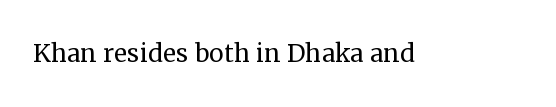
Q: Is the text bold? A: No.
Q: Is the text italic (slanted)? A: No, it is upright.
Q: Is the typeface a serif or a sans-serif typeface? A: Serif.
Q: Is the text underlined? A: No.
Q: Is the spacing between letters normal or unusually wide? A: Normal.
Q: Width (condensed, normal, or wide)? A: Normal.
Q: Stroke contrast? A: Medium.
Q: x-height? A: Medium.
Q: Monospaced? A: No.
